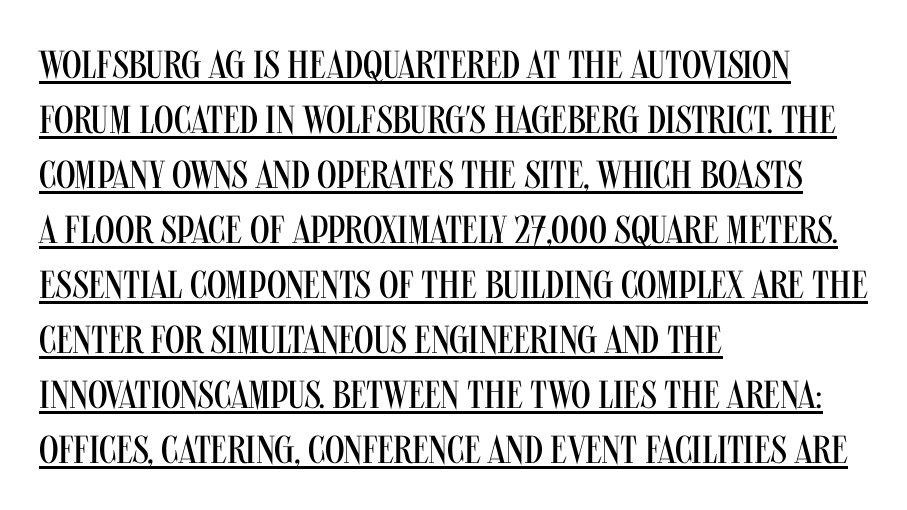
{"serif": "no", "italic": "no", "bold": "no", "weight": "regular", "width": "condensed", "stroke_contrast": "medium", "x_height": "large", "monospaced": "no", "underline": "yes", "align": "left", "line_spacing": "normal", "line_spacing_ratio": 1.41, "letter_spacing": "normal", "letter_spacing_em": 0.0, "glyph_px": 39}
